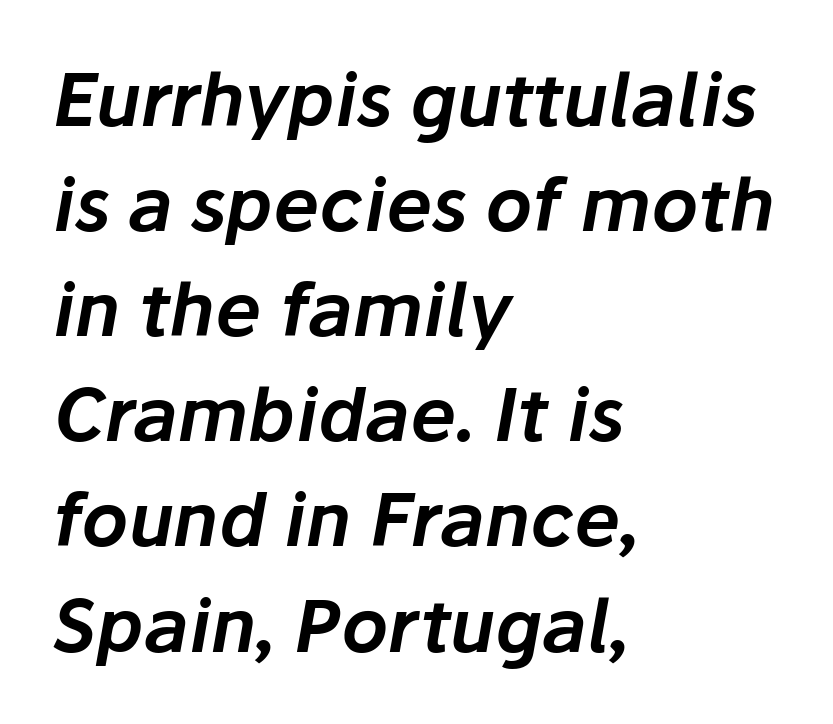
{"italic": "yes", "lean": "right", "slant_degrees": 10, "width": "normal", "stroke_contrast": "low", "x_height": "medium", "monospaced": "no", "underline": "no", "align": "left", "line_spacing": "normal", "line_spacing_ratio": 1.44, "letter_spacing": "normal", "letter_spacing_em": 0.0, "glyph_px": 73}
